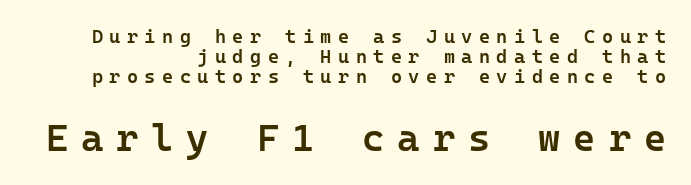
The image shows 38 px semibold sans-serif type, upright; set right-aligned, tight line spacing (1.04x), unusually wide letter spacing (+0.34 em), not underlined; the second (bottom) block is 2.0x larger; low stroke contrast and a medium x-height.
